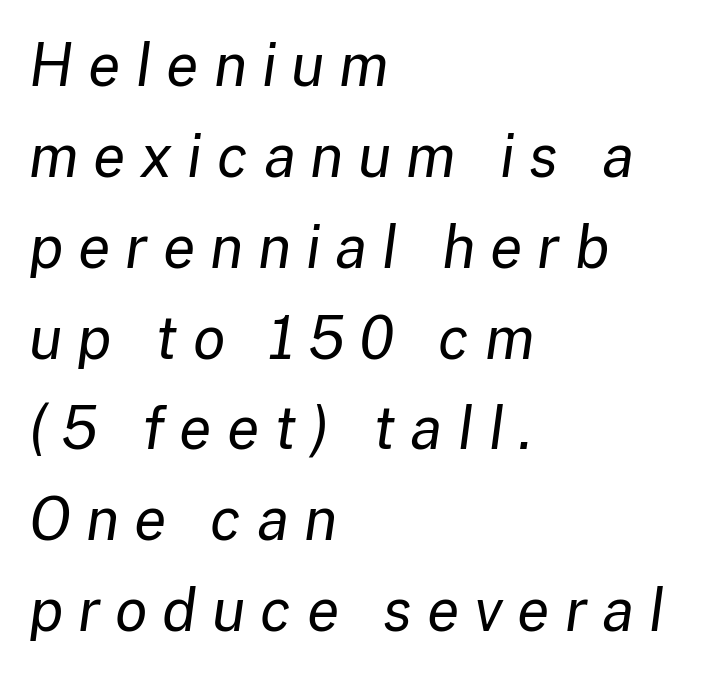
The image shows 59 px regular-weight type, italic (leaning right); set left-aligned, normal line spacing (1.54x), unusually wide letter spacing (+0.25 em), not underlined; low stroke contrast and a medium x-height.
